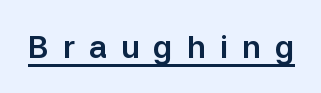
The image shows 31 px sans-serif type, upright; set unusually wide letter spacing (+0.45 em), underlined; low stroke contrast and a medium x-height.
